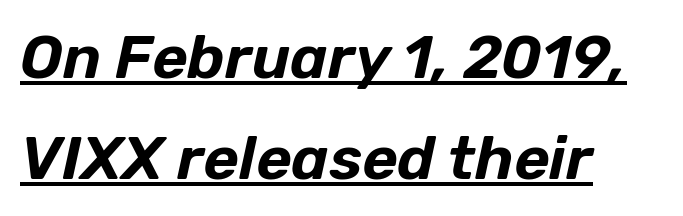
{"italic": "yes", "lean": "right", "slant_degrees": 12, "width": "normal", "stroke_contrast": "low", "x_height": "medium", "monospaced": "no", "underline": "yes", "align": "left", "line_spacing": "normal", "line_spacing_ratio": 1.66, "letter_spacing": "normal", "letter_spacing_em": 0.0, "glyph_px": 61}
